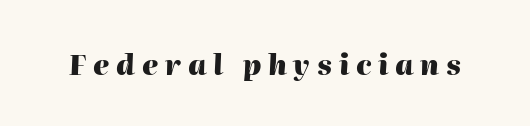
{"italic": "yes", "lean": "right", "slant_degrees": 2, "bold": "yes", "weight": "heavy", "width": "normal", "stroke_contrast": "high", "x_height": "medium", "monospaced": "no", "underline": "no", "letter_spacing": "wide", "letter_spacing_em": 0.24, "glyph_px": 28}
